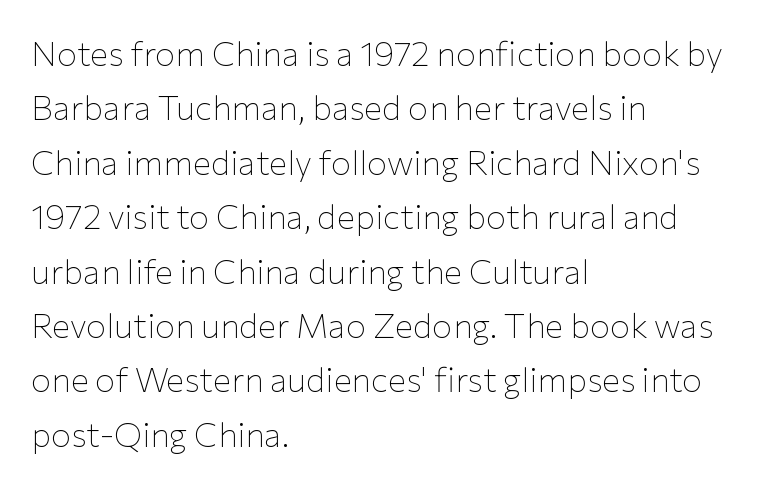
{"serif": "no", "italic": "no", "bold": "no", "weight": "thin", "width": "normal", "stroke_contrast": "low", "x_height": "medium", "monospaced": "no", "underline": "no", "align": "left", "line_spacing": "normal", "line_spacing_ratio": 1.6, "letter_spacing": "normal", "letter_spacing_em": 0.0, "glyph_px": 34}
